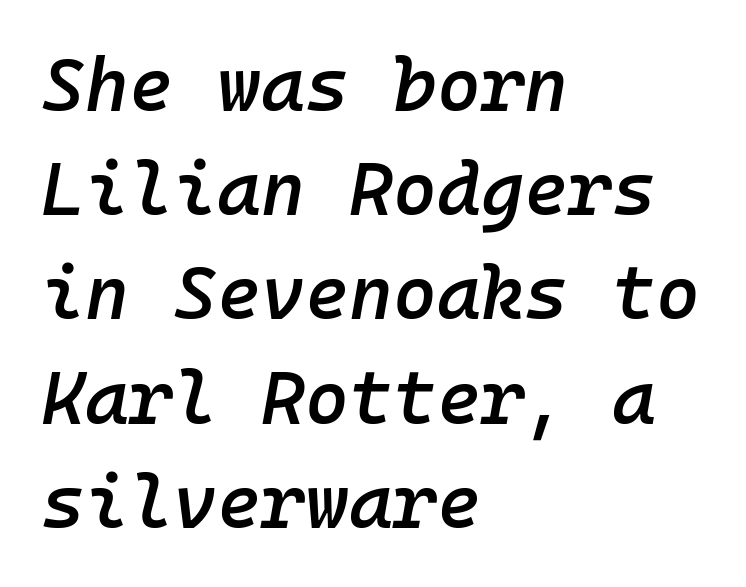
{"italic": "yes", "lean": "right", "slant_degrees": 10, "bold": "semi", "weight": "semibold", "width": "normal", "stroke_contrast": "low", "x_height": "medium", "monospaced": "yes", "underline": "no", "align": "left", "line_spacing": "normal", "line_spacing_ratio": 1.39, "letter_spacing": "normal", "letter_spacing_em": 0.0, "glyph_px": 75}
